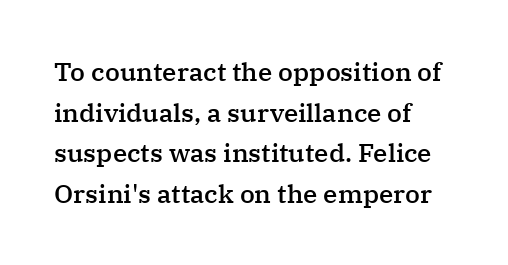
Q: Is the text bold? A: Semi-bold.
Q: Is the text italic (slanted)? A: No, it is upright.
Q: Is the text underlined? A: No.
Q: How is the paragraph aligned? A: Left-aligned.
Q: Is the spacing between letters normal or unusually wide? A: Normal.
Q: Is the spacing between lines tight, normal or loose? A: Normal.
